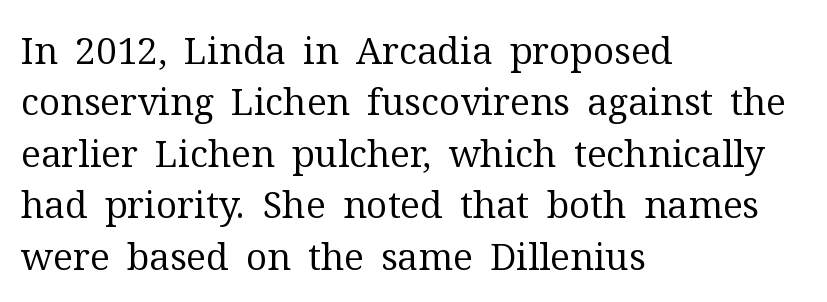
The image shows 37 px regular-weight serif type, upright; set left-aligned, normal line spacing (1.39x), normal letter spacing, not underlined; medium stroke contrast and a medium x-height.
